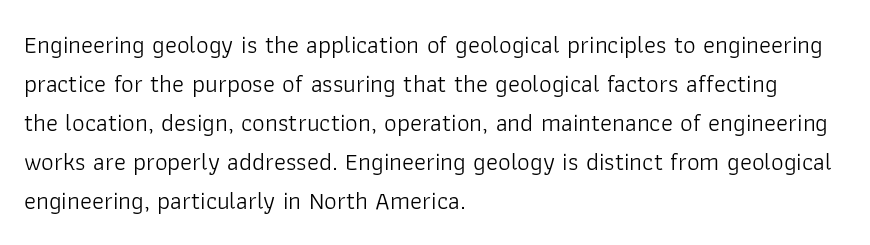
The image shows 25 px text type, upright; set left-aligned, normal line spacing (1.56x), normal letter spacing, not underlined.
